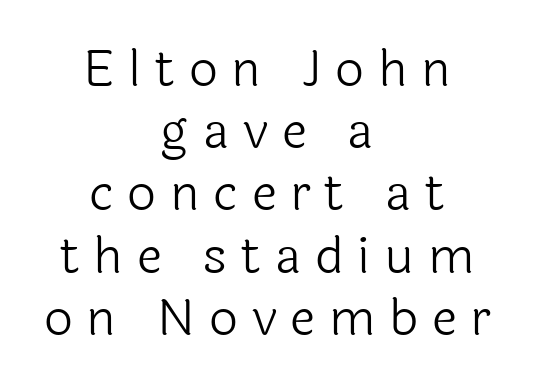
{"serif": "no", "italic": "no", "bold": "no", "weight": "light", "width": "normal", "x_height": "medium", "monospaced": "no", "underline": "no", "align": "center", "line_spacing_ratio": 1.22, "letter_spacing": "wide", "letter_spacing_em": 0.27, "glyph_px": 51}
